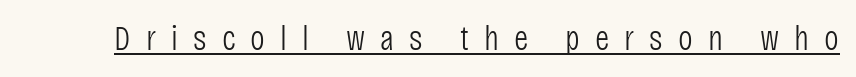
Somebody hit Ctrl+U on this one — the words are underlined. Quick note: not italic, upright. Spacing between characters has been opened up far beyond the box default. Think standard paragraph weight, or any step lighter than that.
